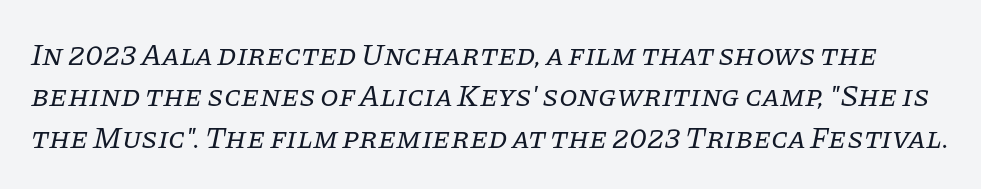
The image shows 30 px regular-weight serif type, italic (leaning right); set normal line spacing (1.38x), normal letter spacing, not underlined; low stroke contrast and a large x-height.
